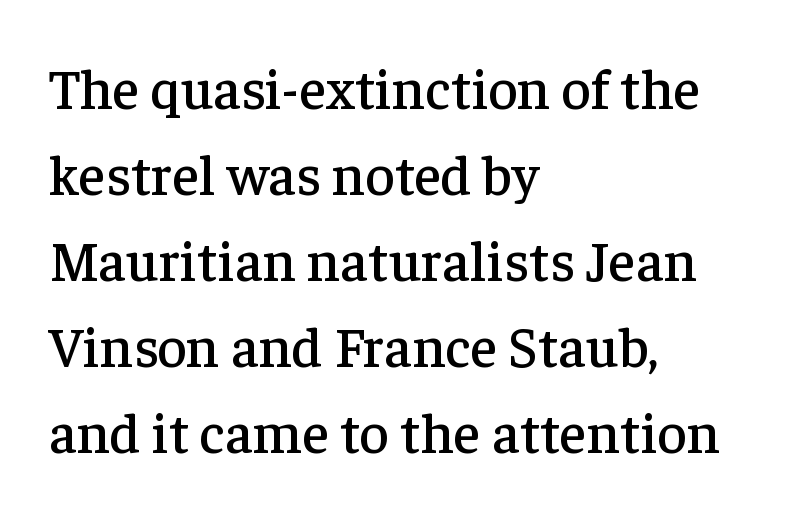
Caption: standard tracking, unaltered. Check where the strokes stop: tiny serifs finish them off. Descenders hang freely into open space. Horizontal alignment here is leftward, the default for most running prose. Characters remain perfectly vertical along every line. You could not count columns in this text — the font is proportionally spaced.
